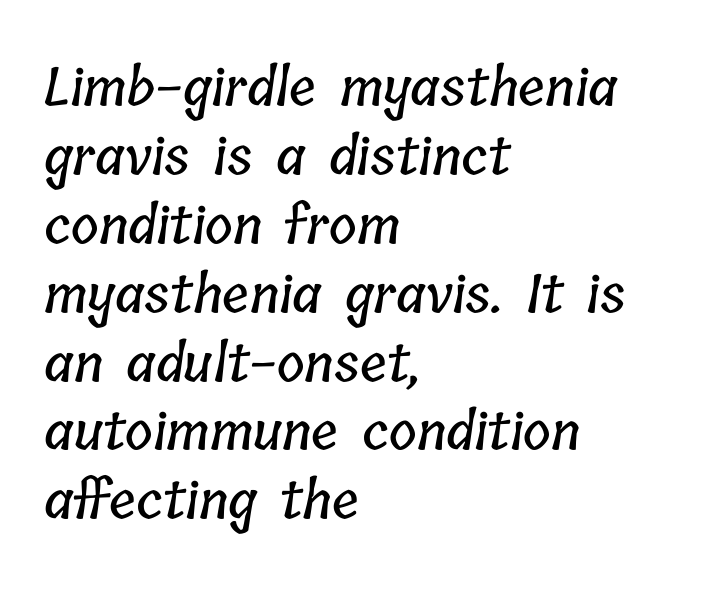
Q: Is the text underlined? A: No.
Q: How is the paragraph aligned? A: Left-aligned.
Q: Is the spacing between letters normal or unusually wide? A: Normal.
Q: Is the spacing between lines tight, normal or loose? A: Normal.
Q: Width (condensed, normal, or wide)? A: Condensed.
Q: Stroke contrast? A: Low.
Q: x-height? A: Medium.
Q: Monospaced? A: No.
